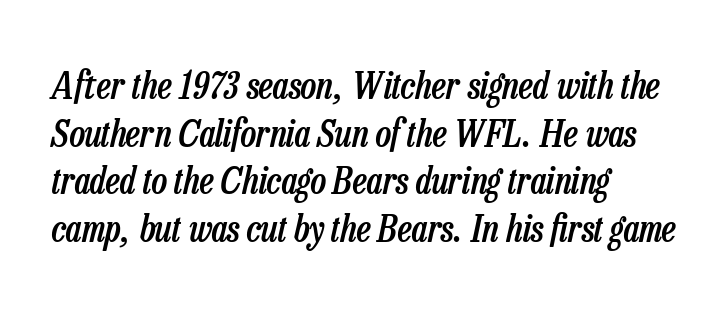
Q: Is the text bold? A: Semi-bold.
Q: Is the text italic (slanted)? A: Yes, it leans right by about 13 degrees.
Q: Is the text underlined? A: No.
Q: How is the paragraph aligned? A: Left-aligned.
Q: Is the spacing between letters normal or unusually wide? A: Normal.
Q: Is the spacing between lines tight, normal or loose? A: Normal.
Q: Width (condensed, normal, or wide)? A: Condensed.
Q: Stroke contrast? A: Low.
Q: x-height? A: Medium.
Q: Monospaced? A: No.
